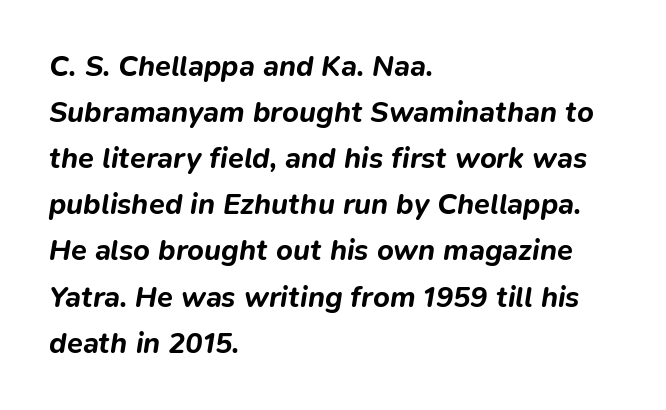
{"italic": "yes", "lean": "right", "slant_degrees": 9, "bold": "yes", "weight": "bold", "width": "normal", "stroke_contrast": "low", "x_height": "medium", "monospaced": "no", "underline": "no", "align": "left", "line_spacing": "normal", "line_spacing_ratio": 1.59, "letter_spacing": "normal", "letter_spacing_em": 0.0, "glyph_px": 29}
